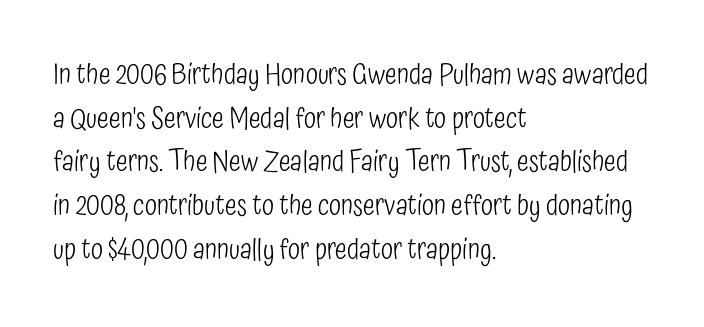
Inter-character spacing is left at the font's built-in metrics. The rows are spaced the way most documents space them. The words here are not underlined. The weight would be labelled regular, book, light, or lighter still. Spacing verdict: proportional, widths tailored to each character. Leftover space on each line is placed entirely after the last word.
